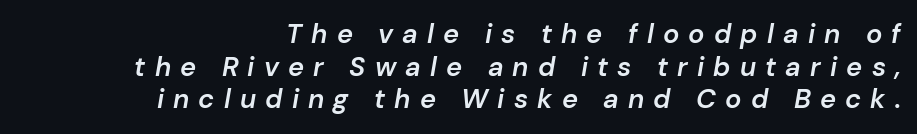
The image shows 27 px text type, italic (leaning right); set right-aligned, line spacing 1.21x, unusually wide letter spacing (+0.34 em), not underlined.
